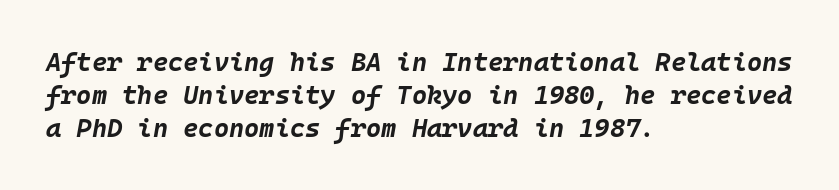
{"italic": "yes", "lean": "right", "slant_degrees": 10, "bold": "yes", "underline": "no", "align": "left", "line_spacing": "normal", "line_spacing_ratio": 1.26, "letter_spacing": "normal", "letter_spacing_em": 0.0, "glyph_px": 26}
